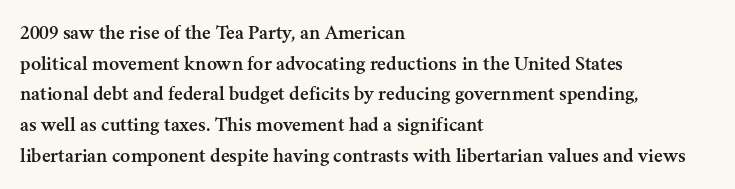
{"italic": "no", "underline": "no", "align": "left", "line_spacing": "normal", "line_spacing_ratio": 1.46, "letter_spacing": "normal", "letter_spacing_em": 0.0, "glyph_px": 21}
